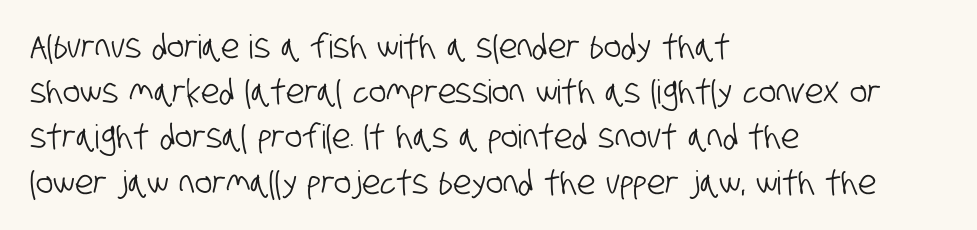
The specimen omits any rule beneath the text block's lines. These lines are rendered in a variable-pitch font. Teacher's note: observe the even left margin — that is flush-left alignment. The rows are spaced the way most documents space them. Inter-character spacing is left at the font's built-in metrics.
